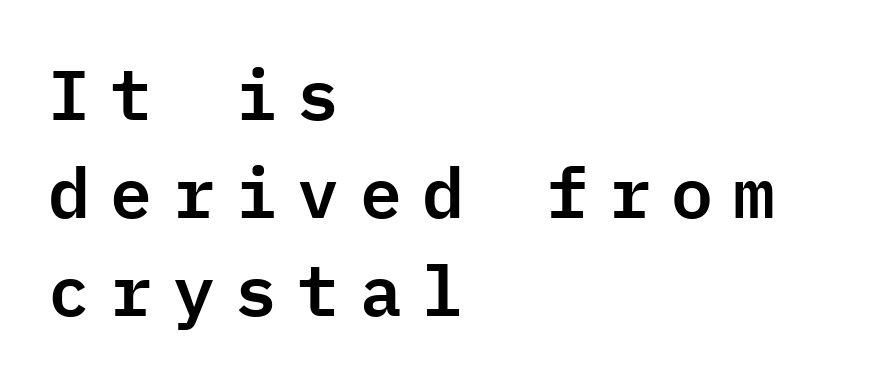
The image shows 70 px sans-serif type, upright, monospaced; set left-aligned, normal line spacing (1.4x), unusually wide letter spacing (+0.29 em), not underlined; low stroke contrast and a medium x-height.
